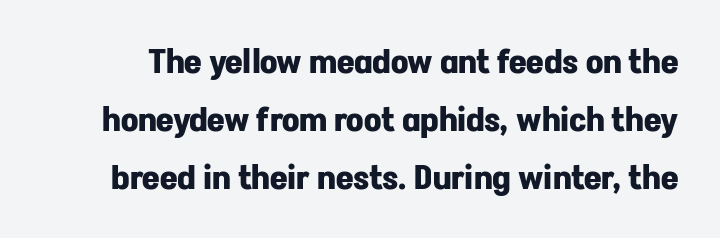
The image shows 34 px bold sans-serif type, upright; set normal line spacing (1.7x), normal letter spacing, not underlined; low stroke contrast and a medium x-height.
